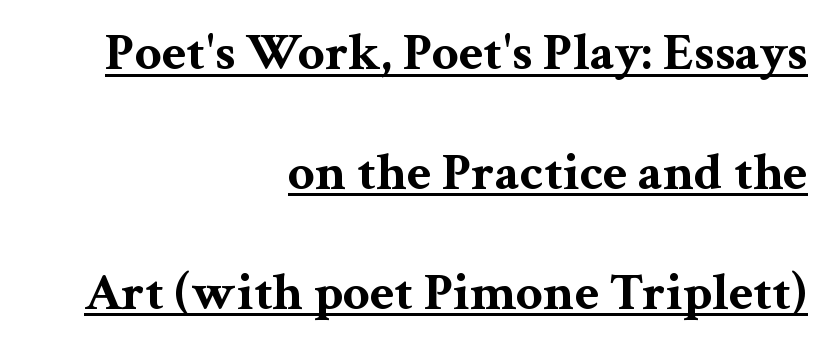
Q: Is the text bold? A: Yes.
Q: Is the text italic (slanted)? A: No, it is upright.
Q: Is the typeface a serif or a sans-serif typeface? A: Serif.
Q: Is the text underlined? A: Yes.
Q: How is the paragraph aligned? A: Right-aligned.
Q: Is the spacing between letters normal or unusually wide? A: Normal.
Q: Is the spacing between lines tight, normal or loose? A: Loose.
Q: Width (condensed, normal, or wide)? A: Wide.
Q: Stroke contrast? A: Medium.
Q: x-height? A: Medium.
Q: Monospaced? A: No.
